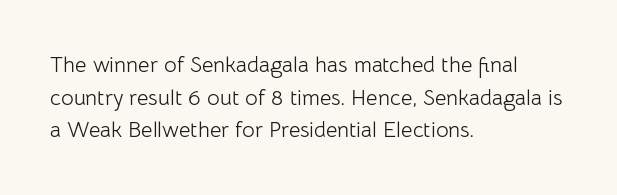
{"italic": "no", "bold": "no", "underline": "no", "align": "left", "line_spacing": "normal", "line_spacing_ratio": 1.48, "letter_spacing": "normal", "letter_spacing_em": 0.0, "glyph_px": 22}
